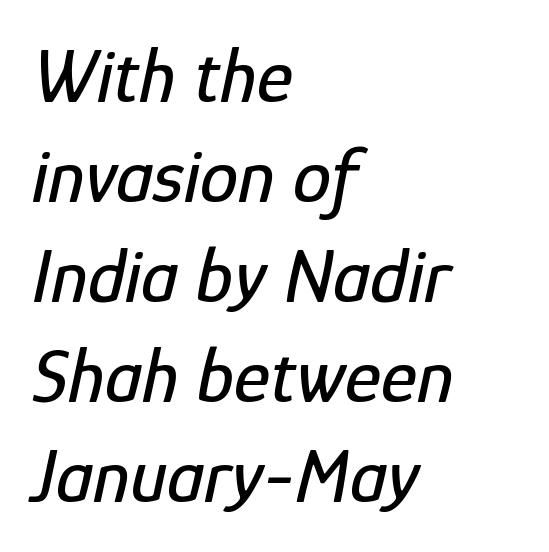
Q: Is the text italic (slanted)? A: Yes, it leans right by about 12 degrees.
Q: Is the text underlined? A: No.
Q: How is the paragraph aligned? A: Left-aligned.
Q: Is the spacing between letters normal or unusually wide? A: Normal.
Q: Is the spacing between lines tight, normal or loose? A: Normal.
Q: Width (condensed, normal, or wide)? A: Condensed.
Q: Stroke contrast? A: Low.
Q: x-height? A: Medium.
Q: Monospaced? A: No.
